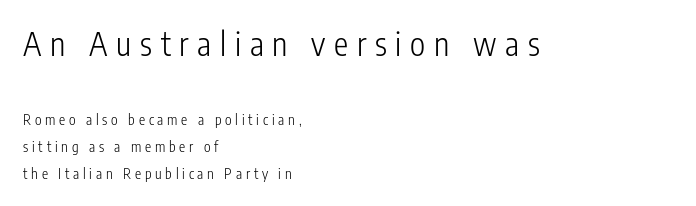
The image shows 32 px light, condensed sans-serif type, upright; set left-aligned, loose line spacing (1.92x), unusually wide letter spacing (+0.27 em), not underlined; the first (top) block is 2.29x larger; low stroke contrast and a medium x-height.
